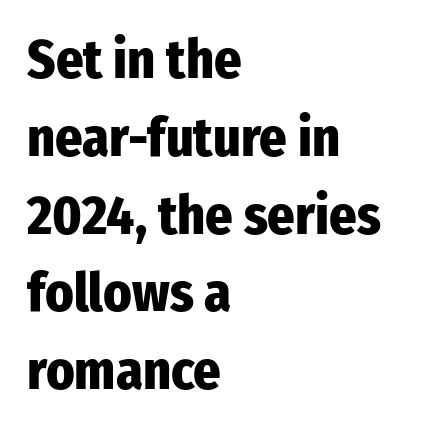
The image shows 54 px heavy, condensed sans-serif type, upright; set left-aligned, normal line spacing (1.44x), normal letter spacing, not underlined; low stroke contrast and a medium x-height.
